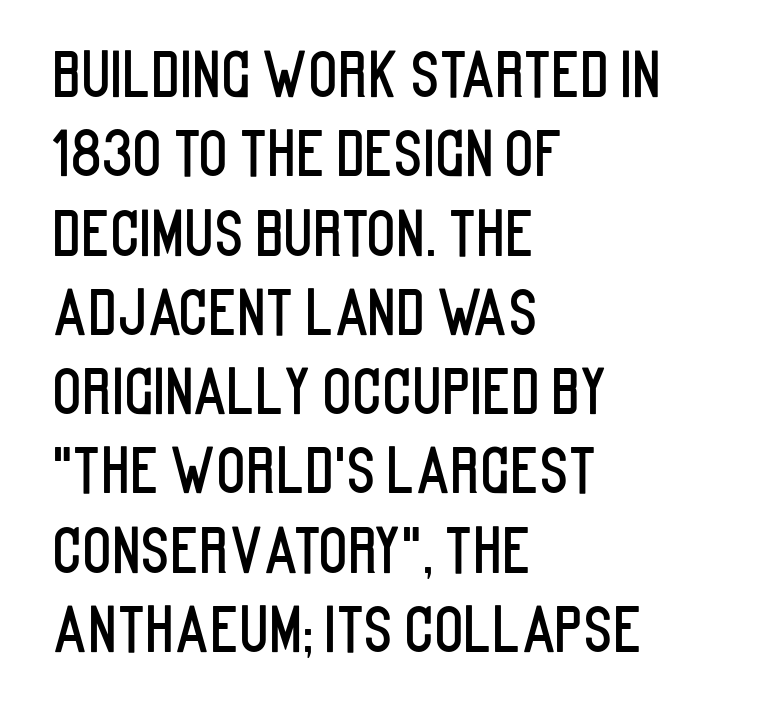
{"serif": "no", "italic": "no", "width": "condensed", "stroke_contrast": "low", "x_height": "large", "monospaced": "no", "underline": "no", "align": "left", "line_spacing": "normal", "line_spacing_ratio": 1.3, "letter_spacing": "normal", "letter_spacing_em": 0.0, "glyph_px": 61}
